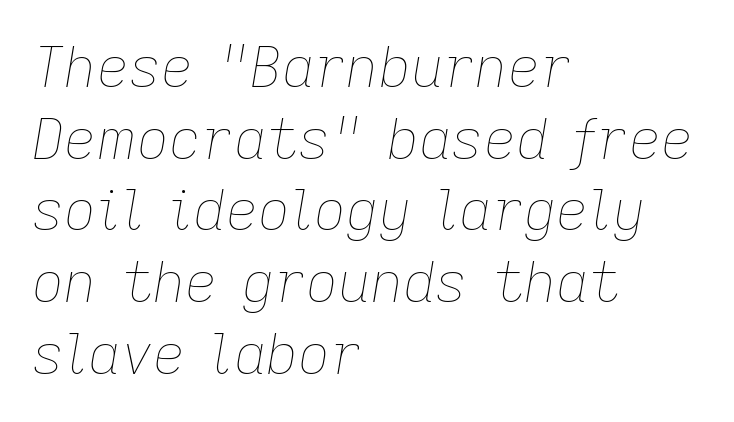
The image shows 56 px thin type, italic (leaning right); set left-aligned, normal line spacing (1.28x), normal letter spacing, not underlined; low stroke contrast and a medium x-height.
